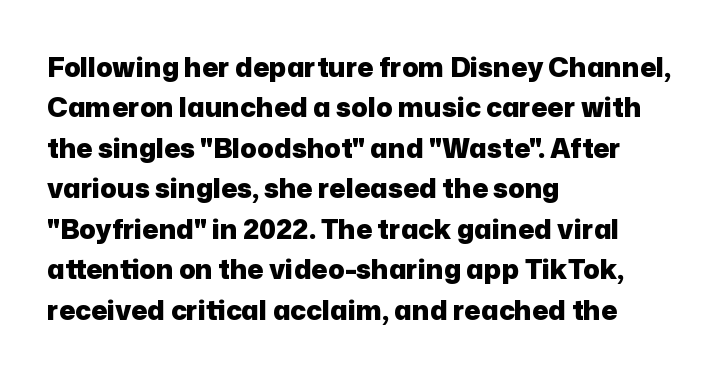
The image shows 27 px bold type, upright; set left-aligned, normal line spacing (1.5x), normal letter spacing, not underlined.
